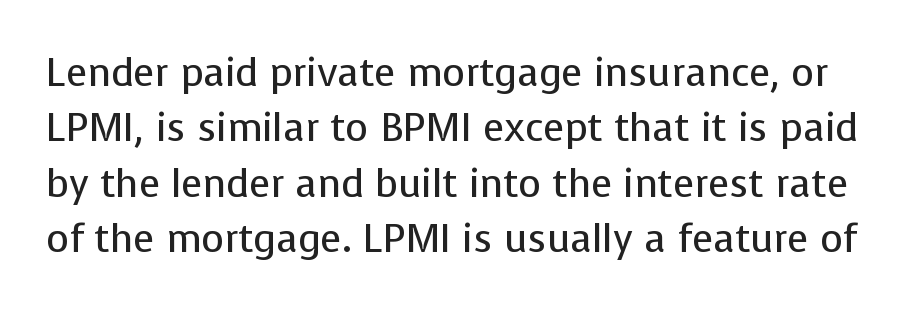
{"serif": "no", "italic": "no", "bold": "no", "weight": "regular", "width": "normal", "stroke_contrast": "low", "x_height": "medium", "monospaced": "no", "underline": "no", "line_spacing": "normal", "line_spacing_ratio": 1.42, "letter_spacing": "normal", "letter_spacing_em": 0.0, "glyph_px": 39}
